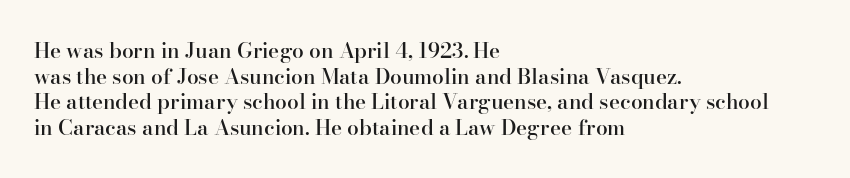
The image shows 21 px text type, upright; set left-aligned, line spacing 1.22x, normal letter spacing, not underlined.
